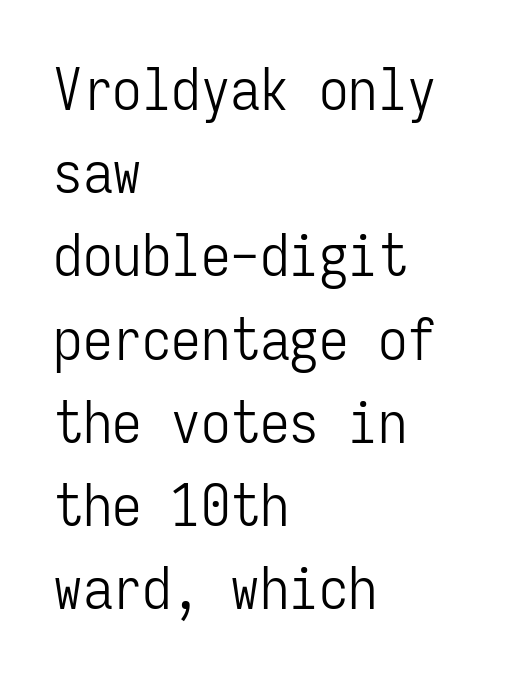
The image shows 59 px light, condensed sans-serif type, upright, monospaced; set left-aligned, normal line spacing (1.41x), normal letter spacing, not underlined; low stroke contrast and a medium x-height.
